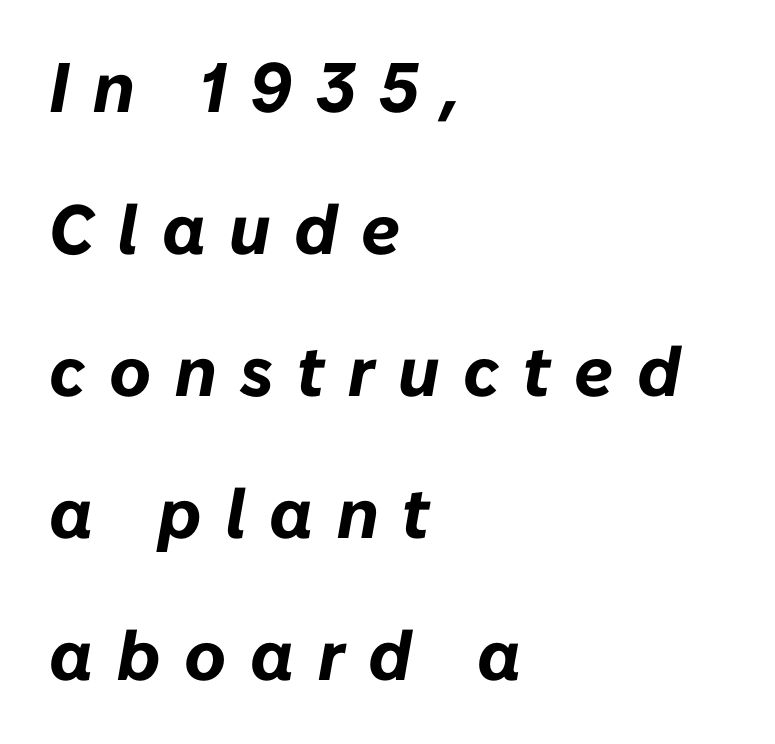
The image shows 70 px bold type, italic (leaning right); set left-aligned, loose line spacing (2.03x), unusually wide letter spacing (+0.34 em), not underlined; low stroke contrast and a medium x-height.
